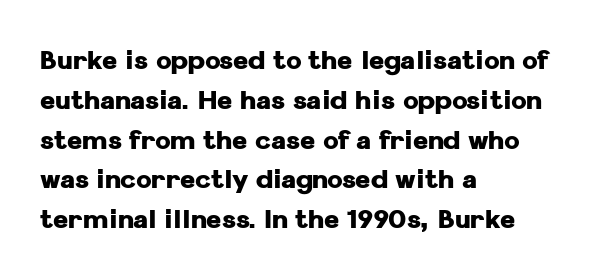
Plenty of ink on the page — the face is bold. Vertical spacing — default. Descenders hang freely into open space. All the whitespace from short lines collects on the right. This rendering leaves character spacing at its baseline value. Do the letters lean? They stand straight.
